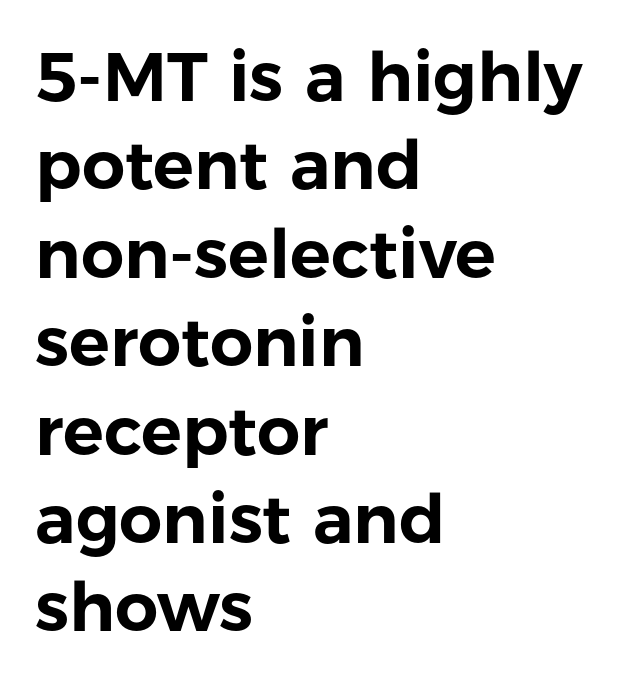
The image shows 68 px sans-serif type, upright; set left-aligned, normal line spacing (1.3x), normal letter spacing, not underlined; low stroke contrast and a medium x-height.
